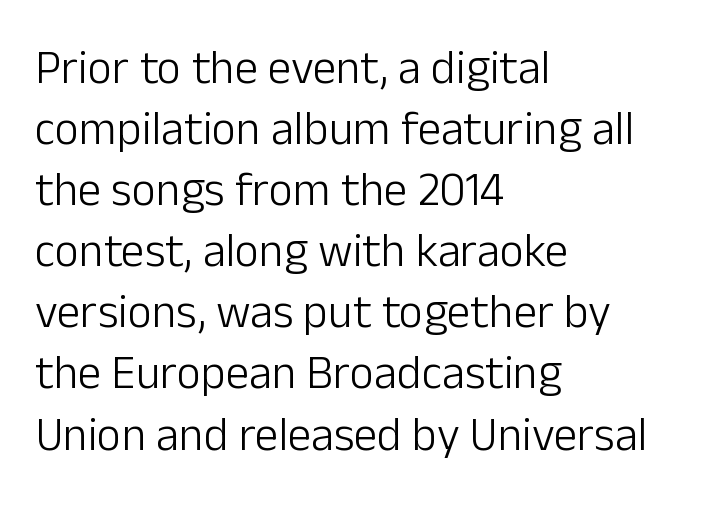
The image shows 47 px light sans-serif type, upright; set left-aligned, normal line spacing (1.3x), normal letter spacing, not underlined; low stroke contrast and a medium x-height.
